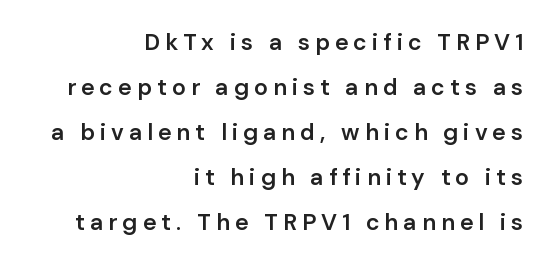
{"italic": "no", "bold": "semi", "underline": "no", "align": "right", "line_spacing": "loose", "line_spacing_ratio": 1.96, "letter_spacing": "wide", "letter_spacing_em": 0.22, "glyph_px": 23}
